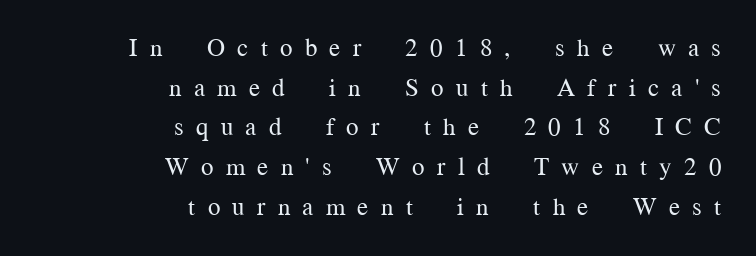
Plain, unruled lines of type. How are the letters spaced? Widely, with obvious added tracking. Tall strokes in this sample are plumb rather than angled. The lines are quadded right.
